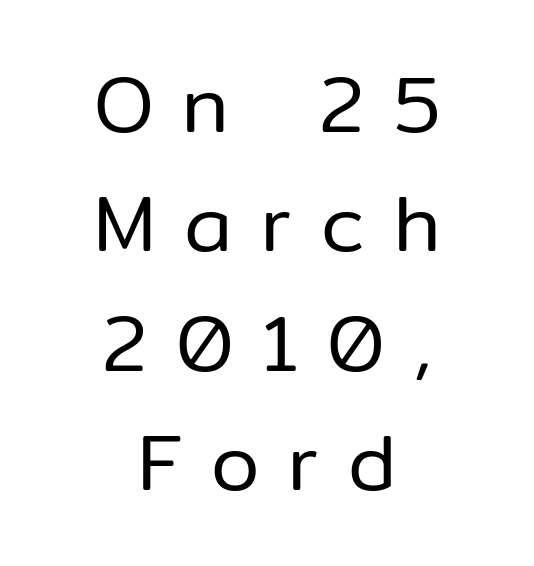
Q: Is the text bold? A: No.
Q: Is the text italic (slanted)? A: No, it is upright.
Q: Is the typeface a serif or a sans-serif typeface? A: Sans-serif.
Q: Is the text underlined? A: No.
Q: How is the paragraph aligned? A: Centered.
Q: Is the spacing between letters normal or unusually wide? A: Unusually wide.
Q: Is the spacing between lines tight, normal or loose? A: Normal.
Q: Width (condensed, normal, or wide)? A: Normal.
Q: Stroke contrast? A: Low.
Q: x-height? A: Medium.
Q: Monospaced? A: No.
